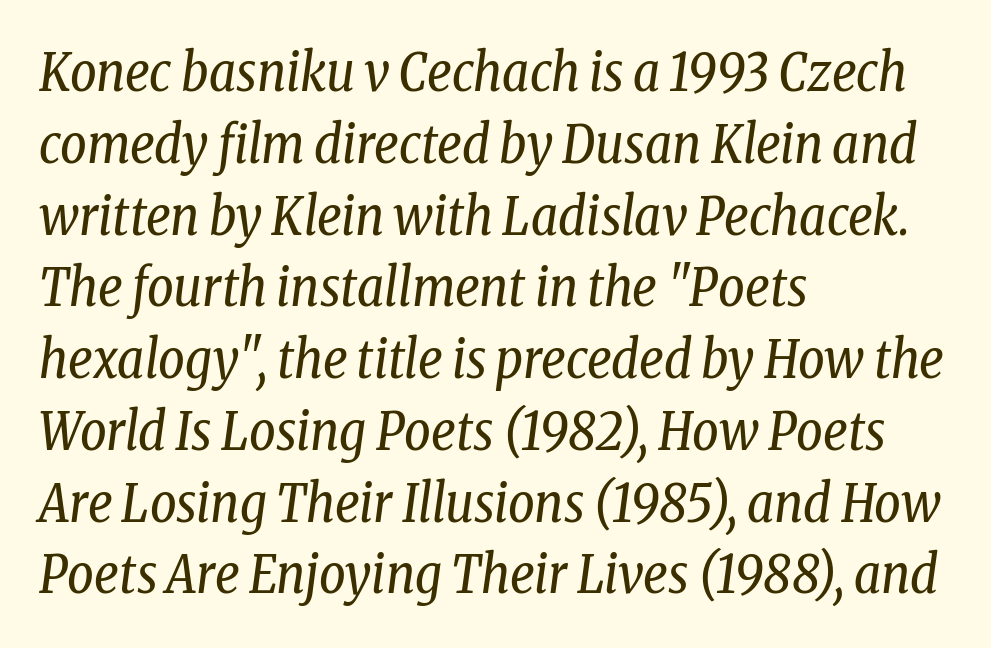
Inter-character spacing is left at the font's built-in metrics. One-word summary of the alignment: left. Serif or sans? Serif — the stroke terminals have little feet. In terms of posture, this sample is oblique. Is this a heavy cut? Hardly; it is regular or lighter.
